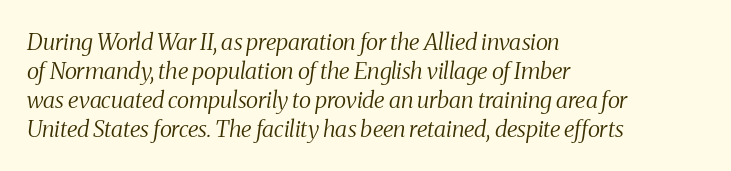
Q: Is the text bold? A: No.
Q: Is the text italic (slanted)? A: Yes, it leans right by about 8 degrees.
Q: Is the text underlined? A: No.
Q: How is the paragraph aligned? A: Left-aligned.
Q: Is the spacing between letters normal or unusually wide? A: Normal.
Q: Is the spacing between lines tight, normal or loose? A: Normal.
